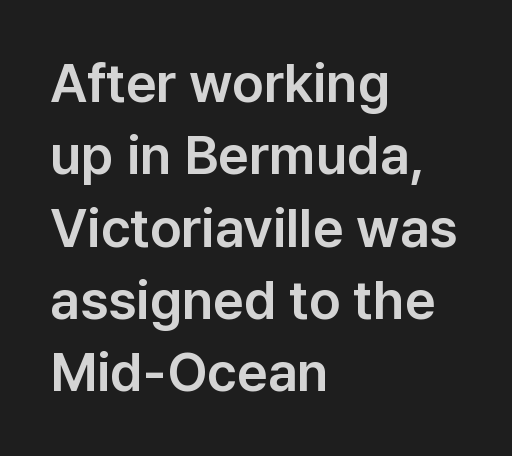
Q: Is the text italic (slanted)? A: No, it is upright.
Q: Is the typeface a serif or a sans-serif typeface? A: Sans-serif.
Q: Is the text underlined? A: No.
Q: How is the paragraph aligned? A: Left-aligned.
Q: Is the spacing between letters normal or unusually wide? A: Normal.
Q: Is the spacing between lines tight, normal or loose? A: Normal.
Q: Width (condensed, normal, or wide)? A: Normal.
Q: Stroke contrast? A: Low.
Q: x-height? A: Medium.
Q: Monospaced? A: No.
